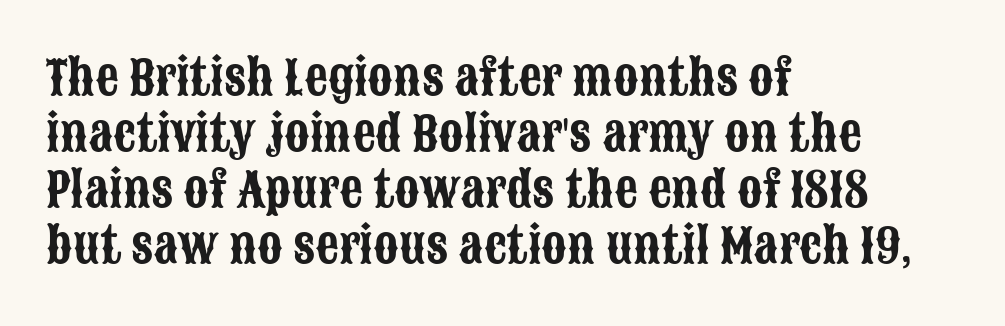
{"serif": "no", "italic": "no", "width": "condensed", "stroke_contrast": "low", "x_height": "large", "monospaced": "no", "underline": "no", "align": "left", "line_spacing_ratio": 1.22, "letter_spacing": "normal", "letter_spacing_em": 0.0, "glyph_px": 46}
